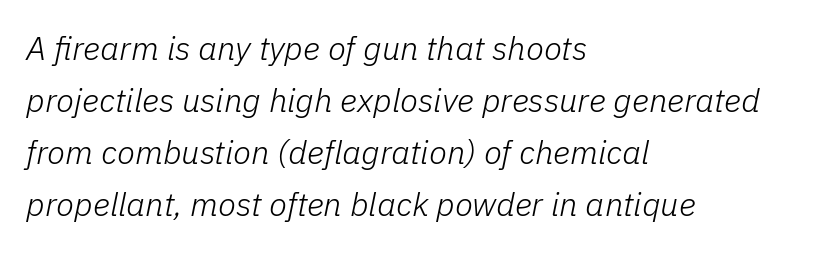
Q: Is the text bold? A: No.
Q: Is the text italic (slanted)? A: Yes, it leans right by about 11 degrees.
Q: Is the text underlined? A: No.
Q: How is the paragraph aligned? A: Left-aligned.
Q: Is the spacing between letters normal or unusually wide? A: Normal.
Q: Is the spacing between lines tight, normal or loose? A: Normal.
Q: Width (condensed, normal, or wide)? A: Normal.
Q: Stroke contrast? A: Low.
Q: x-height? A: Medium.
Q: Monospaced? A: No.
